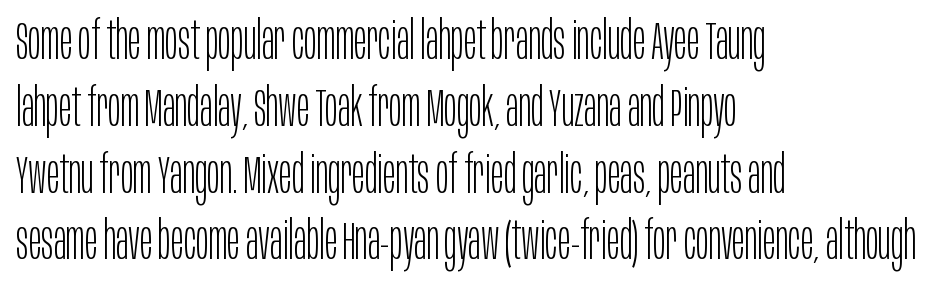
I'd call this a sans setting — the letters go barefoot. Every character sits straight up, as roman type does. Does the leading feel generous? No, just average. These lines keep a tight, regular rhythm from letter to letter. Stems here are at most as thick as an everyday book face.
